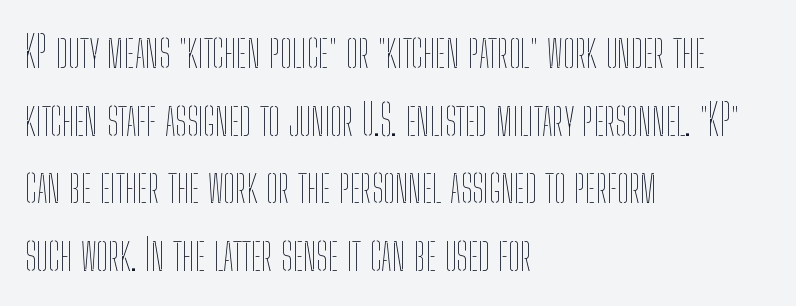
The passage shown is typed in a proportional face where columns would drift. Every stem runs plumb, perpendicular to the baseline. Tracking value appears to be zero — textbook default spacing. All the whitespace from short lines collects on the right. The foot of each line stays bare and open.
